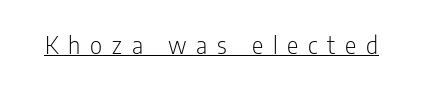
{"italic": "no", "bold": "no", "underline": "yes", "letter_spacing": "wide", "letter_spacing_em": 0.41, "glyph_px": 24}
